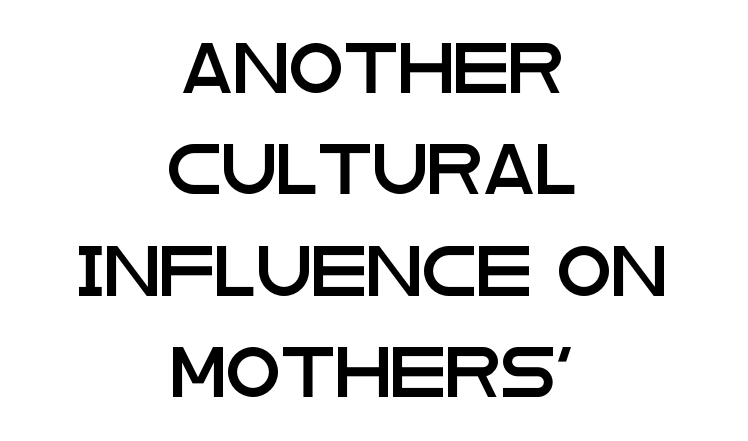
The image shows 50 px wide sans-serif type, upright; set centered, loose line spacing (2.03x), normal letter spacing, not underlined; low stroke contrast and a large x-height.
